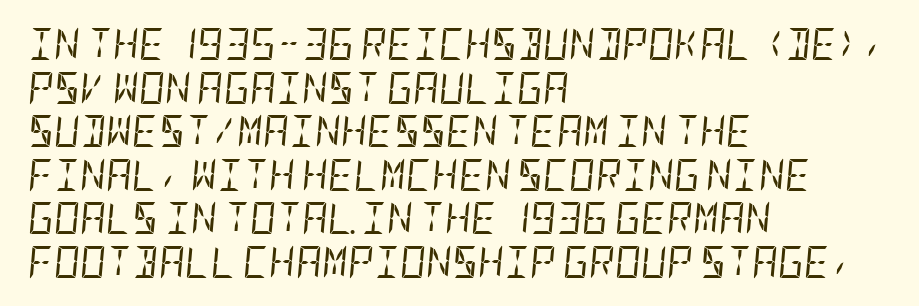
{"italic": "yes", "lean": "right", "slant_degrees": 5, "bold": "no", "weight": "regular", "width": "condensed", "stroke_contrast": "low", "x_height": "large", "underline": "no", "align": "left", "line_spacing": "normal", "line_spacing_ratio": 1.36, "letter_spacing": "normal", "letter_spacing_em": 0.0, "glyph_px": 32}
